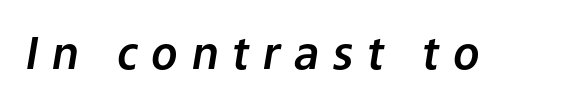
The image shows 44 px text type, italic (leaning right); set unusually wide letter spacing (+0.31 em), not underlined; low stroke contrast and a medium x-height.
